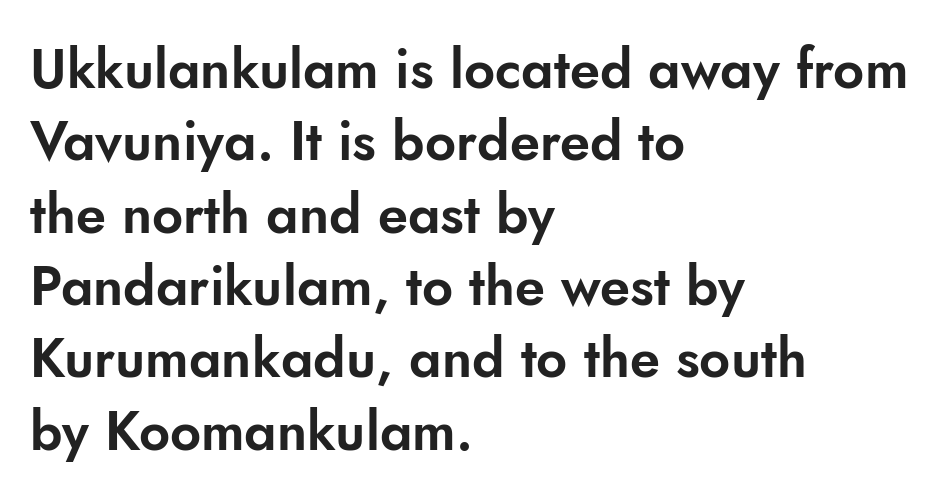
{"serif": "no", "italic": "no", "width": "normal", "stroke_contrast": "low", "x_height": "small", "monospaced": "no", "underline": "no", "align": "left", "line_spacing": "normal", "line_spacing_ratio": 1.34, "letter_spacing": "normal", "letter_spacing_em": 0.0, "glyph_px": 54}
